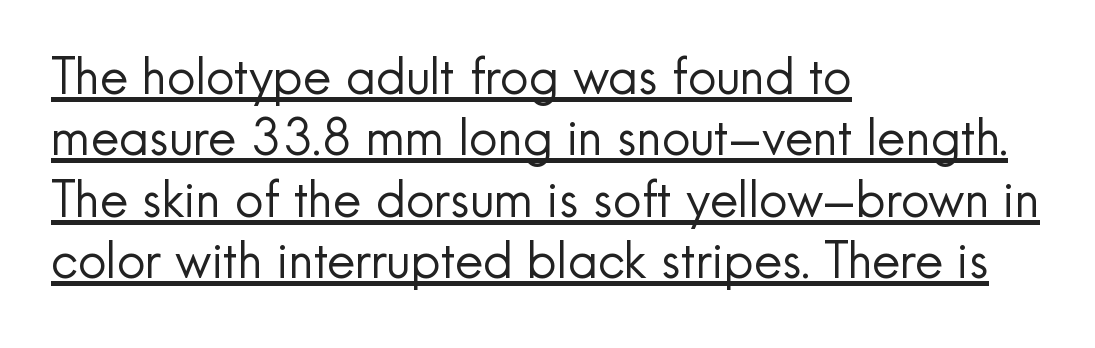
The rendering uses natural spacing where letterforms have individual widths. The words here are underlined. The designer went with a sans here, leaving each stem footless. The lines in this sample share a left origin and differ only in where they stop. Upright lettering throughout. The typeface has the unassuming heft of standard copy or less.
